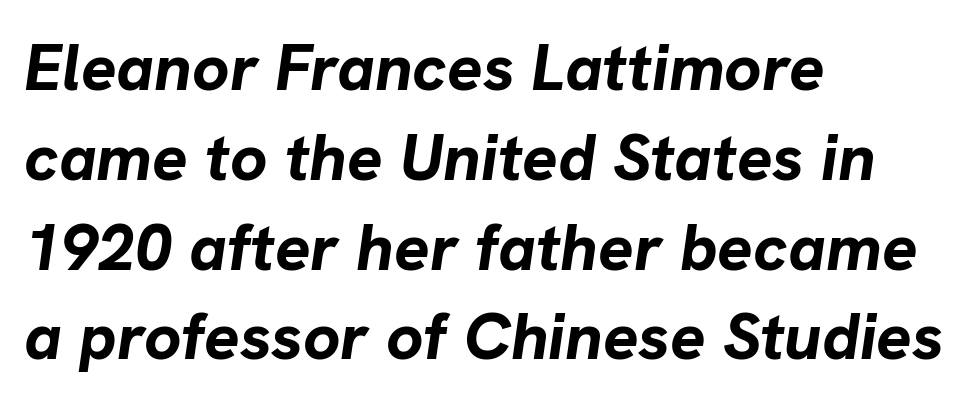
The image shows 66 px bold type, italic (leaning right); set left-aligned, normal line spacing (1.36x), normal letter spacing, not underlined; low stroke contrast and a medium x-height.
